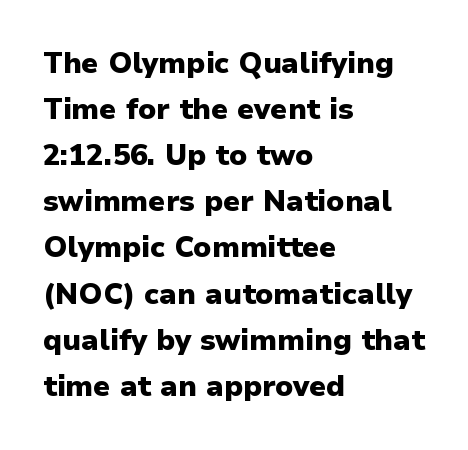
{"serif": "no", "italic": "no", "bold": "yes", "weight": "heavy", "width": "normal", "stroke_contrast": "low", "x_height": "medium", "monospaced": "no", "underline": "no", "align": "left", "line_spacing": "normal", "line_spacing_ratio": 1.59, "letter_spacing": "normal", "letter_spacing_em": 0.0, "glyph_px": 29}
